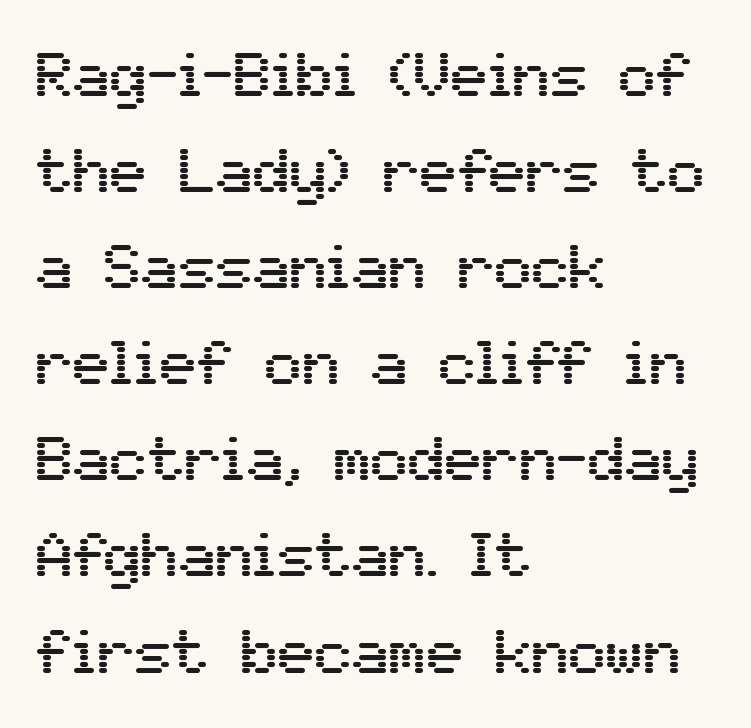
The line texture is even and compact thanks to regular tracking. This sample keeps an unexceptional amount of space between lines. The text was rendered using a sans face with plain stroke endings. Is the block centered? No — it sits flush against the left margin. If you drew a line through each stem, it would be perfectly vertical.
